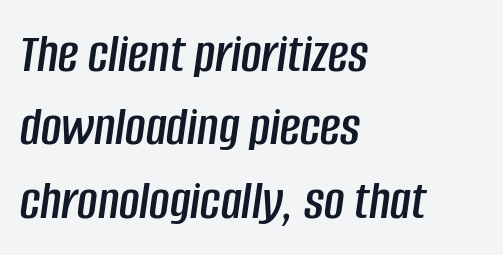
Q: Is the text italic (slanted)? A: Yes, it leans right by about 8 degrees.
Q: Is the text underlined? A: No.
Q: How is the paragraph aligned? A: Left-aligned.
Q: Is the spacing between letters normal or unusually wide? A: Normal.
Q: Is the spacing between lines tight, normal or loose? A: Normal.
Q: Width (condensed, normal, or wide)? A: Condensed.
Q: Stroke contrast? A: Low.
Q: x-height? A: Large.
Q: Monospaced? A: No.
